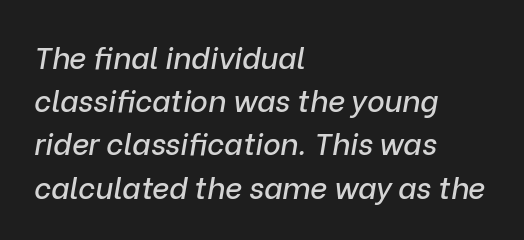
The image shows 30 px text type, italic (leaning right); set left-aligned, normal line spacing (1.44x), normal letter spacing, not underlined; low stroke contrast and a medium x-height.
